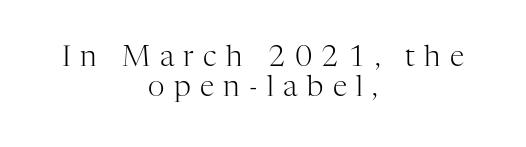
Loose tracking; the words dissolve into strings of separated letters. The whitespace from short lines is split evenly between both sides. The weight would be labelled regular, book, light, or lighter still. Plain, unruled lines of type. If you drew a line through each stem, it would be perfectly vertical.
